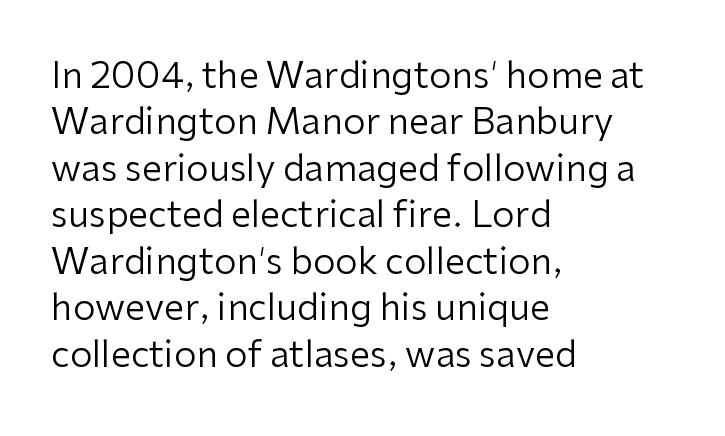
Q: Is the text bold? A: No.
Q: Is the text italic (slanted)? A: No, it is upright.
Q: Is the typeface a serif or a sans-serif typeface? A: Sans-serif.
Q: Is the text underlined? A: No.
Q: How is the paragraph aligned? A: Left-aligned.
Q: Is the spacing between letters normal or unusually wide? A: Normal.
Q: Is the spacing between lines tight, normal or loose? A: Normal.
Q: Width (condensed, normal, or wide)? A: Normal.
Q: Stroke contrast? A: Low.
Q: x-height? A: Medium.
Q: Monospaced? A: No.
